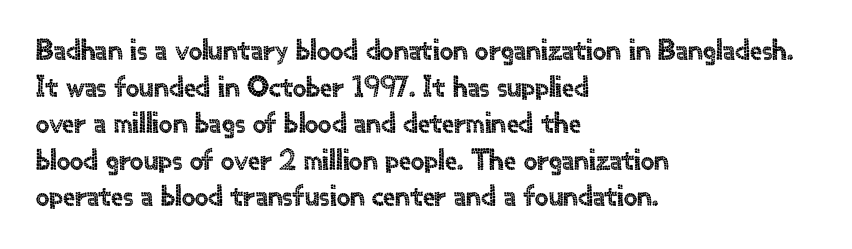
Q: Is the text italic (slanted)? A: No, it is upright.
Q: Is the typeface a serif or a sans-serif typeface? A: Sans-serif.
Q: Is the text underlined? A: No.
Q: How is the paragraph aligned? A: Left-aligned.
Q: Is the spacing between letters normal or unusually wide? A: Normal.
Q: Width (condensed, normal, or wide)? A: Normal.
Q: x-height? A: Small.
Q: Monospaced? A: No.
